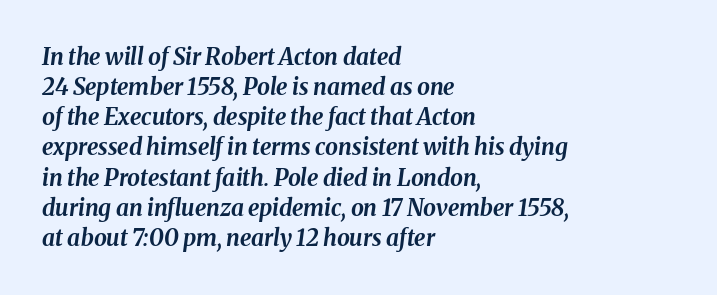
{"italic": "yes", "lean": "right", "slant_degrees": 8, "bold": "yes", "underline": "no", "align": "left", "line_spacing": "normal", "line_spacing_ratio": 1.31, "letter_spacing": "normal", "letter_spacing_em": 0.0, "glyph_px": 23}
